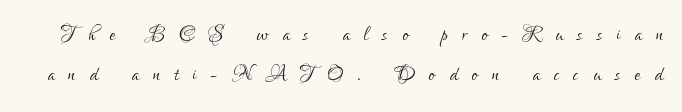
The image shows 28 px light, condensed sans-serif type; set normal line spacing (1.44x), unusually wide letter spacing (+0.5 em), not underlined; low stroke contrast and a small x-height.
